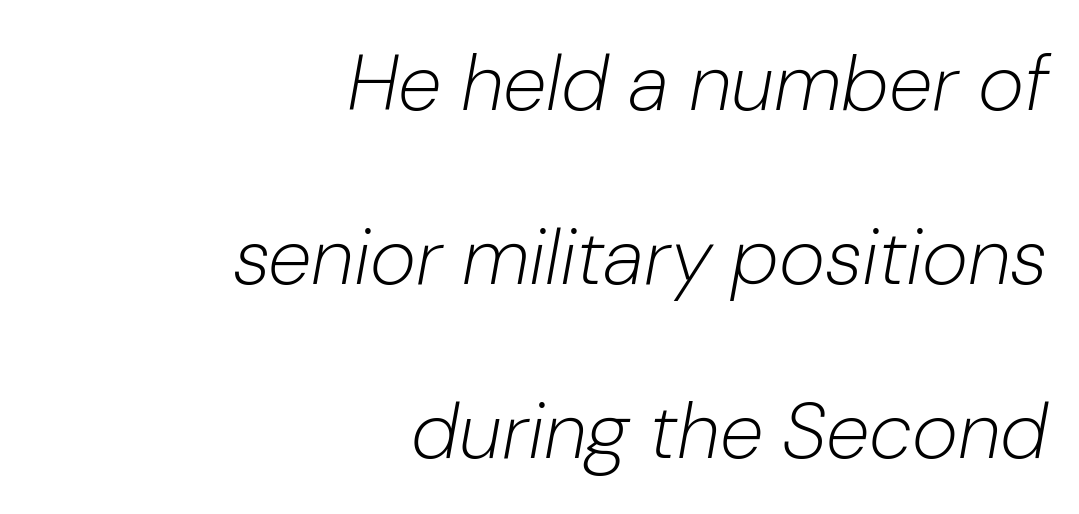
{"italic": "yes", "lean": "right", "slant_degrees": 10, "bold": "no", "weight": "light", "width": "normal", "stroke_contrast": "low", "x_height": "medium", "monospaced": "no", "underline": "no", "align": "right", "line_spacing": "loose", "line_spacing_ratio": 2.2, "letter_spacing": "normal", "letter_spacing_em": 0.0, "glyph_px": 79}
